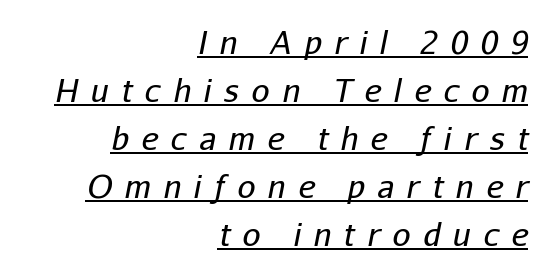
The image shows 32 px regular-weight type, italic (leaning right); set right-aligned, normal line spacing (1.5x), unusually wide letter spacing (+0.39 em), underlined; low stroke contrast and a medium x-height.
